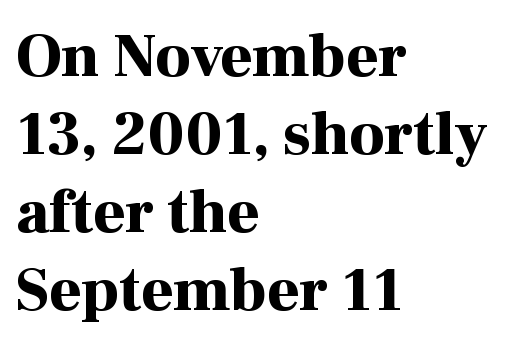
The image shows 62 px bold serif type, upright; set left-aligned, normal line spacing (1.26x), normal letter spacing, not underlined; high stroke contrast and a medium x-height.
